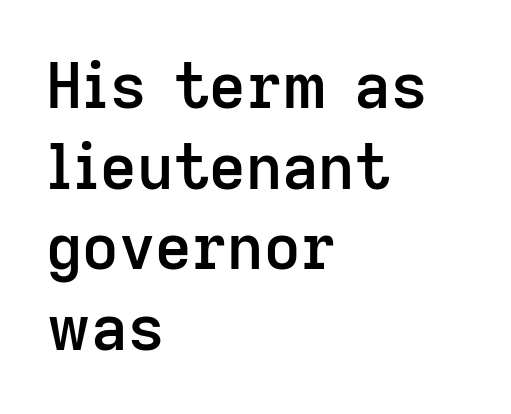
Q: Is the text bold? A: Semi-bold.
Q: Is the text italic (slanted)? A: No, it is upright.
Q: Is the typeface a serif or a sans-serif typeface? A: Sans-serif.
Q: Is the text underlined? A: No.
Q: How is the paragraph aligned? A: Left-aligned.
Q: Is the spacing between letters normal or unusually wide? A: Normal.
Q: Is the spacing between lines tight, normal or loose? A: Normal.
Q: Width (condensed, normal, or wide)? A: Normal.
Q: Stroke contrast? A: Low.
Q: x-height? A: Medium.
Q: Monospaced? A: No.
